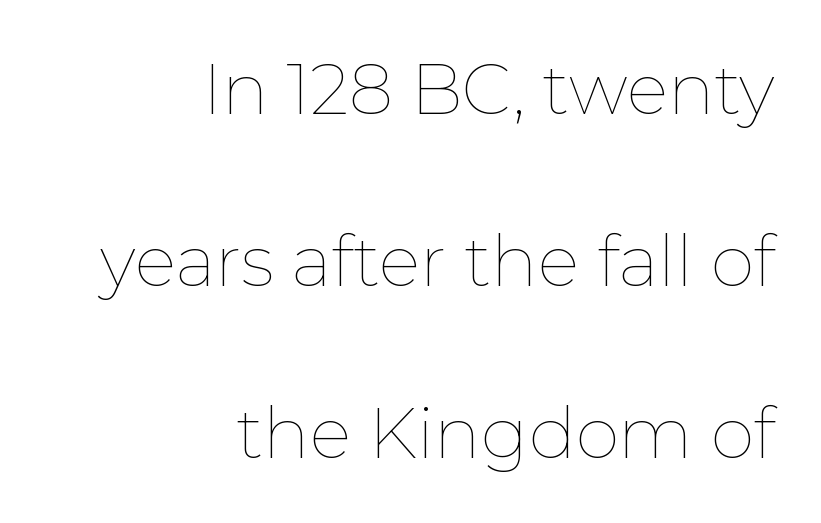
The passage is arranged like a letterhead date or caption credit — flush right. Just letters on the line, the space beneath them empty. Do the characters align in a grid? No, the font is proportional. Successive baselines arrive slowly, with a big drop between each. Glyph-to-glyph distance matches everyday printed text.
